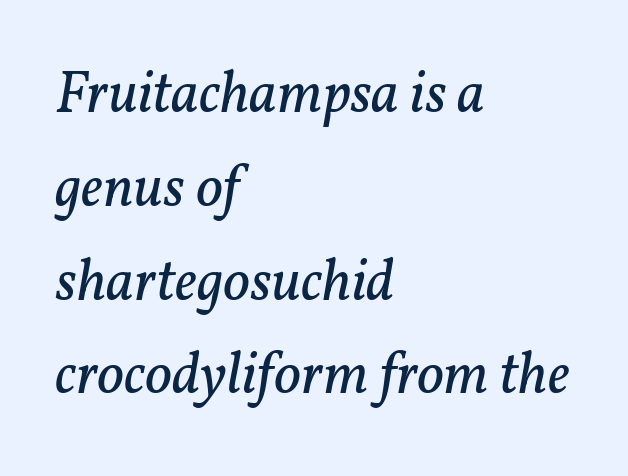
{"serif": "yes", "italic": "yes", "lean": "right", "slant_degrees": 11, "bold": "no", "weight": "regular", "width": "normal", "stroke_contrast": "low", "x_height": "medium", "monospaced": "no", "underline": "no", "align": "left", "line_spacing": "normal", "line_spacing_ratio": 1.59, "letter_spacing": "normal", "letter_spacing_em": 0.0, "glyph_px": 59}
